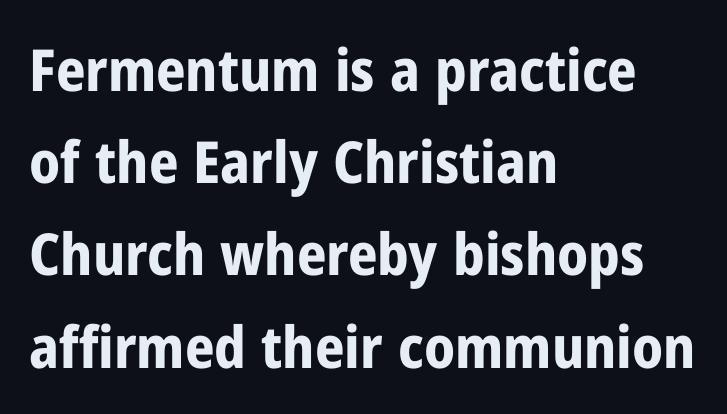
The image shows 58 px bold, condensed sans-serif type, upright; set left-aligned, normal line spacing (1.59x), normal letter spacing, not underlined; low stroke contrast and a medium x-height.
